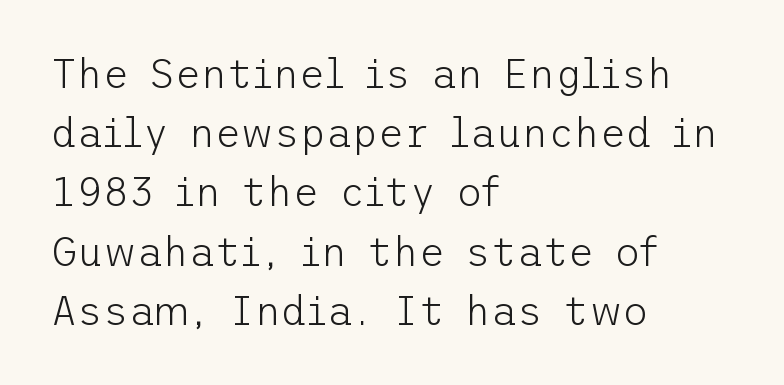
{"serif": "no", "italic": "no", "bold": "no", "weight": "light", "width": "normal", "stroke_contrast": "low", "x_height": "medium", "underline": "no", "align": "left", "line_spacing": "normal", "line_spacing_ratio": 1.48, "letter_spacing": "normal", "letter_spacing_em": 0.0, "glyph_px": 40}
